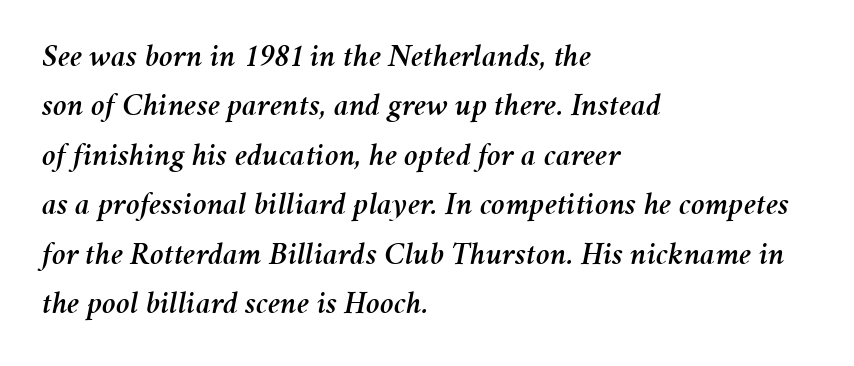
Vertically, the passage feels balanced, rows spaced as you'd expect. Clear beneath every line of the passage. You could call the tracking neutral — neither tight nor loose. The letters advance in unequal steps, a hallmark of proportional type. Horizontal alignment here is leftward, the default for most running prose. Tall strokes in this sample are angled rather than plumb.
